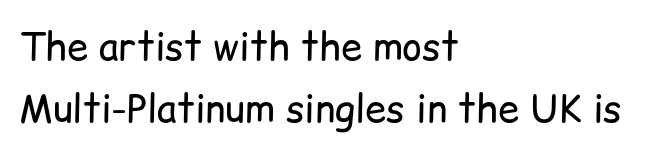
The font's upright variant was chosen for this text. Evenly set lines give the paragraph a standard silhouette. Caption: face not bold, strokes unweighted. The gap between lines stays unmarked.
